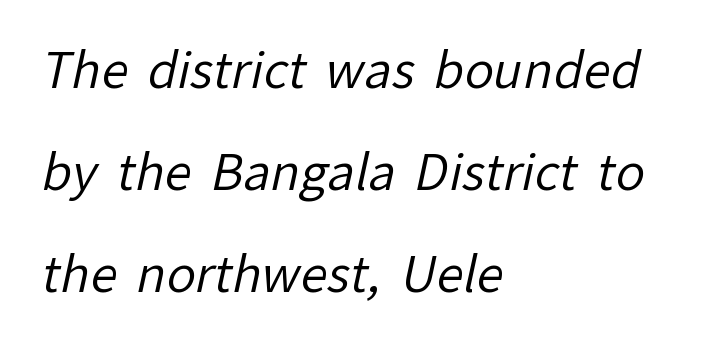
Q: Is the text bold? A: No.
Q: Is the typeface a serif or a sans-serif typeface? A: Sans-serif.
Q: Is the text underlined? A: No.
Q: How is the paragraph aligned? A: Left-aligned.
Q: Is the spacing between letters normal or unusually wide? A: Normal.
Q: Is the spacing between lines tight, normal or loose? A: Loose.
Q: Width (condensed, normal, or wide)? A: Normal.
Q: Stroke contrast? A: Low.
Q: x-height? A: Medium.
Q: Monospaced? A: No.
